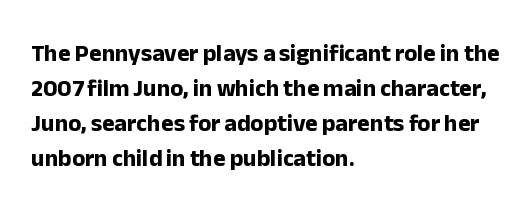
{"italic": "no", "bold": "yes", "underline": "no", "align": "left", "line_spacing": "normal", "line_spacing_ratio": 1.46, "letter_spacing": "normal", "letter_spacing_em": 0.0, "glyph_px": 24}
